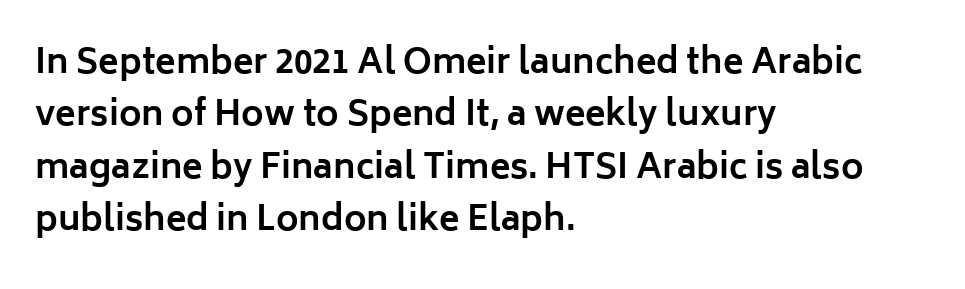
{"serif": "no", "italic": "no", "bold": "yes", "weight": "bold", "width": "normal", "stroke_contrast": "low", "x_height": "medium", "monospaced": "no", "underline": "no", "align": "left", "line_spacing": "normal", "line_spacing_ratio": 1.54, "letter_spacing": "normal", "letter_spacing_em": 0.0, "glyph_px": 34}
